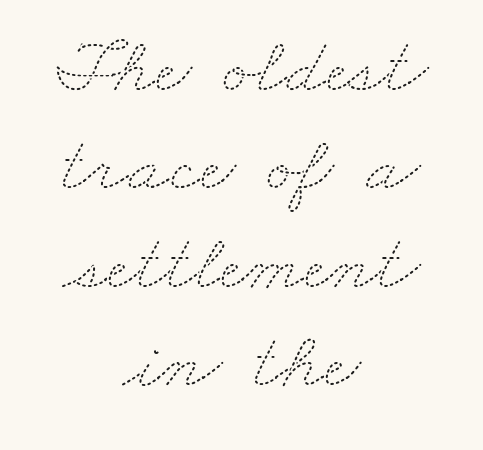
Q: Is the text bold? A: No.
Q: Is the text underlined? A: No.
Q: How is the paragraph aligned? A: Centered.
Q: Is the spacing between letters normal or unusually wide? A: Normal.
Q: Width (condensed, normal, or wide)? A: Wide.
Q: Stroke contrast? A: Medium.
Q: x-height? A: Small.
Q: Monospaced? A: No.
